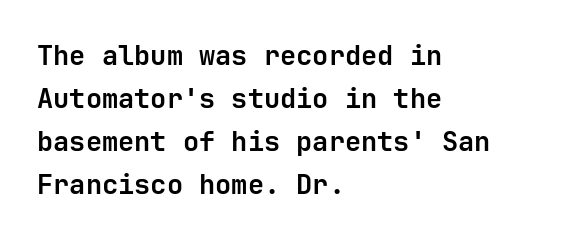
{"italic": "no", "bold": "yes", "underline": "no", "align": "left", "line_spacing": "normal", "line_spacing_ratio": 1.59, "letter_spacing": "normal", "letter_spacing_em": 0.0, "glyph_px": 27}
